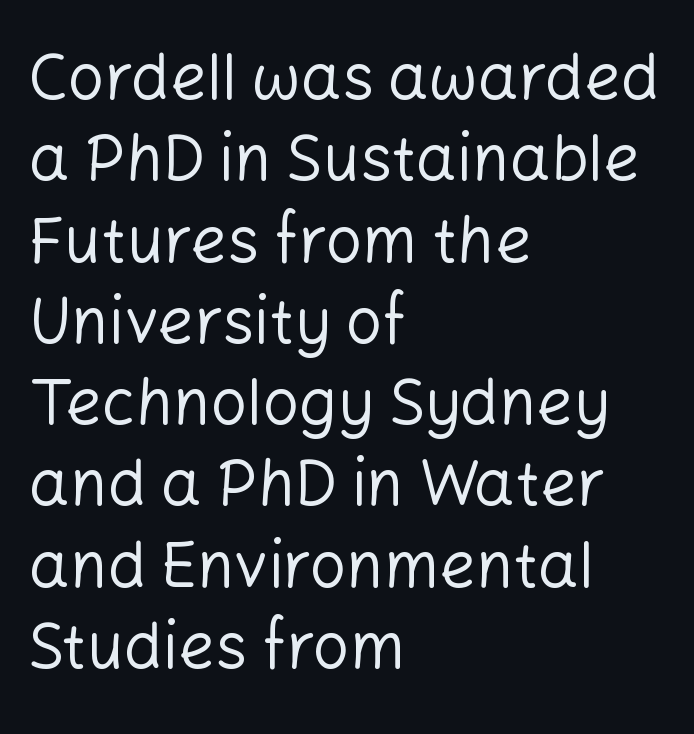
{"serif": "no", "italic": "no", "bold": "no", "weight": "regular", "width": "normal", "stroke_contrast": "low", "x_height": "medium", "monospaced": "no", "underline": "no", "align": "left", "line_spacing": "normal", "line_spacing_ratio": 1.27, "letter_spacing": "normal", "letter_spacing_em": 0.0, "glyph_px": 64}
